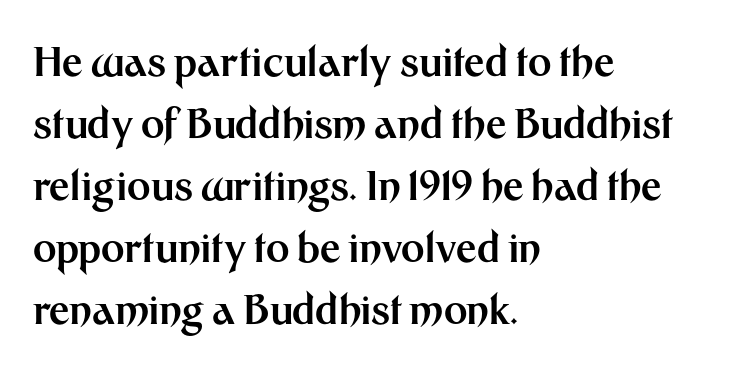
Q: Is the text bold? A: Yes.
Q: Is the text italic (slanted)? A: No, it is upright.
Q: Is the typeface a serif or a sans-serif typeface? A: Sans-serif.
Q: Is the text underlined? A: No.
Q: How is the paragraph aligned? A: Left-aligned.
Q: Is the spacing between letters normal or unusually wide? A: Normal.
Q: Is the spacing between lines tight, normal or loose? A: Normal.
Q: Width (condensed, normal, or wide)? A: Normal.
Q: Stroke contrast? A: Medium.
Q: x-height? A: Medium.
Q: Monospaced? A: No.
